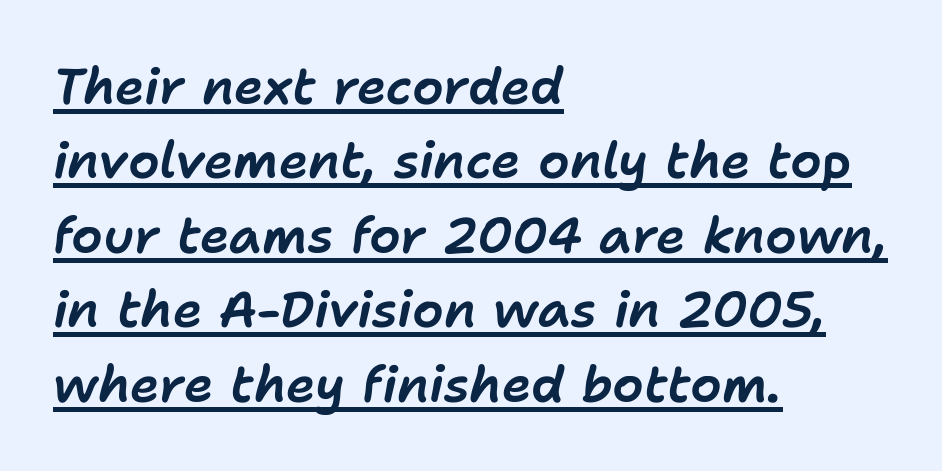
{"italic": "yes", "lean": "right", "slant_degrees": 11, "width": "normal", "stroke_contrast": "low", "x_height": "medium", "monospaced": "no", "underline": "yes", "align": "left", "line_spacing": "normal", "line_spacing_ratio": 1.49, "letter_spacing": "normal", "letter_spacing_em": 0.0, "glyph_px": 50}
